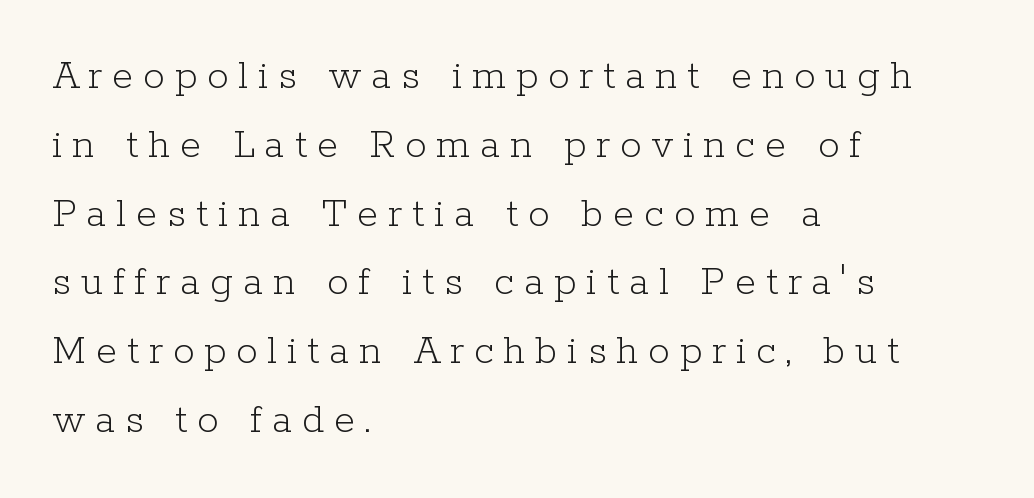
The image shows 43 px light serif type, upright; set left-aligned, normal line spacing (1.6x), unusually wide letter spacing (+0.23 em), not underlined; low stroke contrast and a medium x-height.
